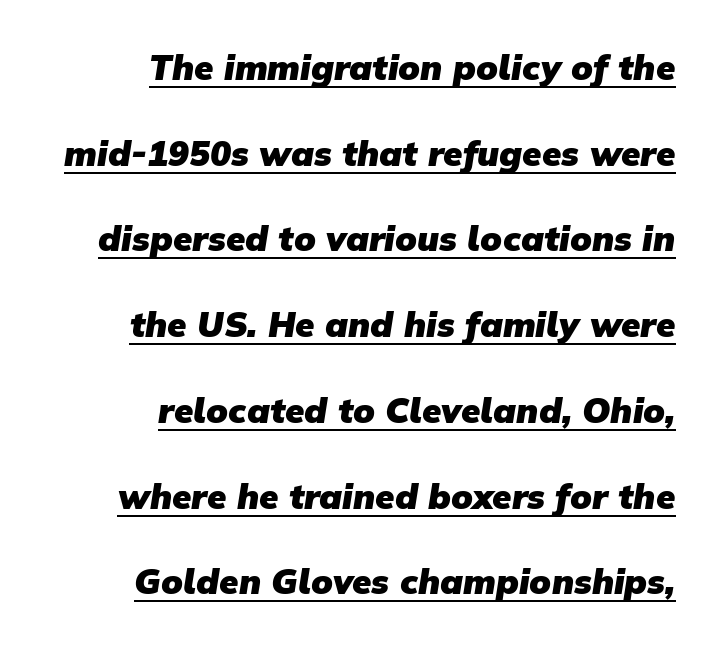
This rendering employs a face without finishing strokes, i.e., a sans-serif. The passage shown has conventional tracking throughout. Every row of glyphs terminates at an identical x-position on the right. Does the leading feel generous? Absolutely, it's lavish. Compared with undecorated copy, this sample adds a rule below the words. The sample has been set heavy, in full bold.
